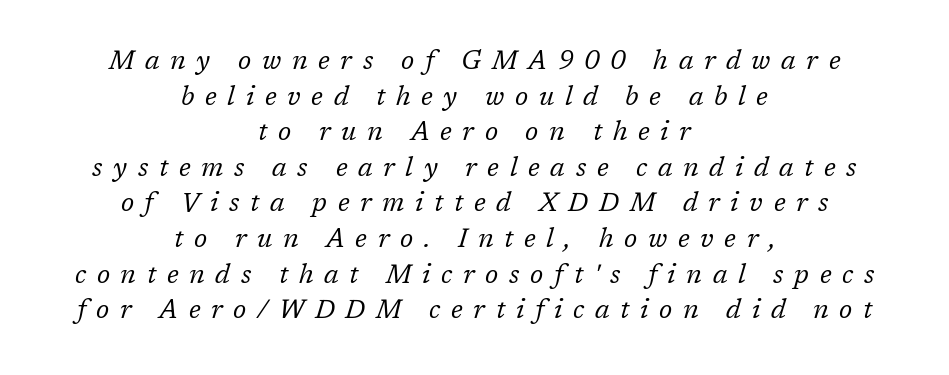
{"italic": "yes", "lean": "right", "slant_degrees": 17, "bold": "no", "underline": "no", "align": "center", "line_spacing": "normal", "line_spacing_ratio": 1.37, "letter_spacing": "wide", "letter_spacing_em": 0.41, "glyph_px": 26}
